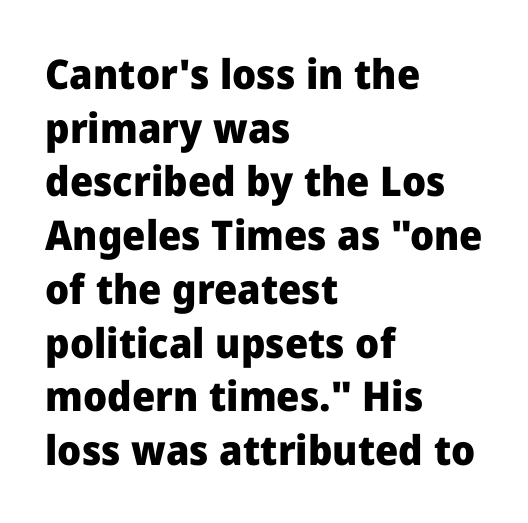
Q: Is the text bold? A: Yes.
Q: Is the text italic (slanted)? A: No, it is upright.
Q: Is the typeface a serif or a sans-serif typeface? A: Sans-serif.
Q: Is the text underlined? A: No.
Q: How is the paragraph aligned? A: Left-aligned.
Q: Is the spacing between letters normal or unusually wide? A: Normal.
Q: Is the spacing between lines tight, normal or loose? A: Normal.
Q: Width (condensed, normal, or wide)? A: Normal.
Q: Stroke contrast? A: Low.
Q: x-height? A: Medium.
Q: Monospaced? A: No.
